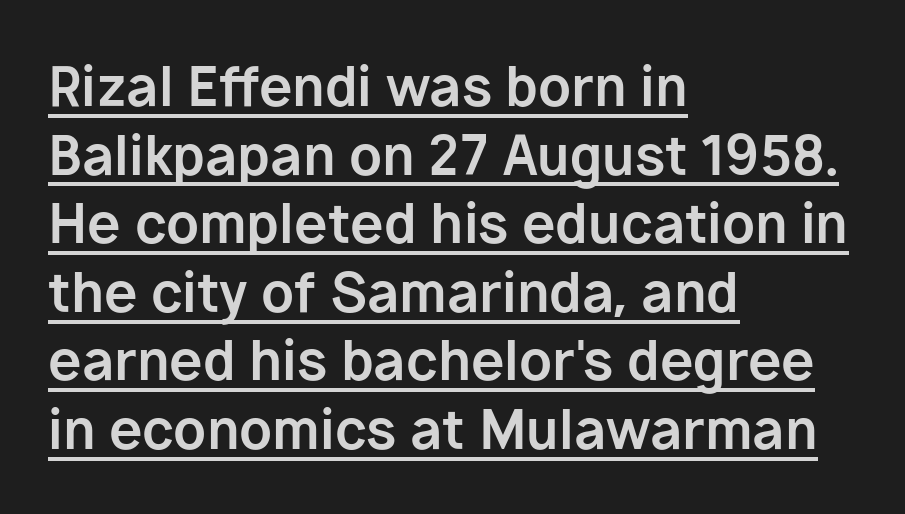
The image shows 54 px bold sans-serif type, upright; set left-aligned, normal line spacing (1.27x), normal letter spacing, underlined; low stroke contrast and a medium x-height.
